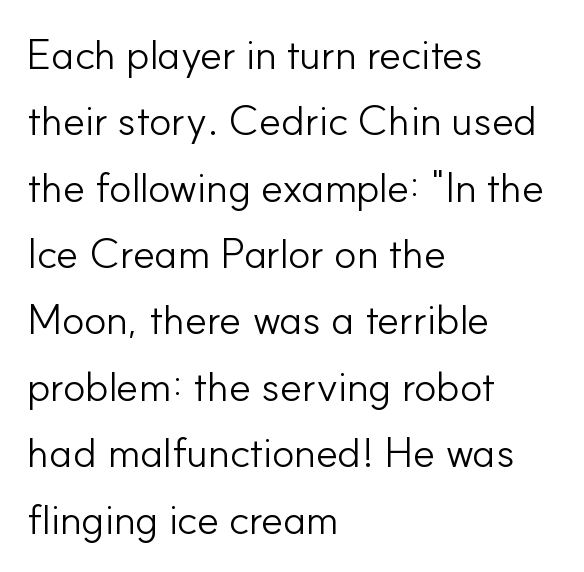
The image shows 42 px light sans-serif type, upright; set left-aligned, normal line spacing (1.58x), normal letter spacing, not underlined; low stroke contrast and a small x-height.
